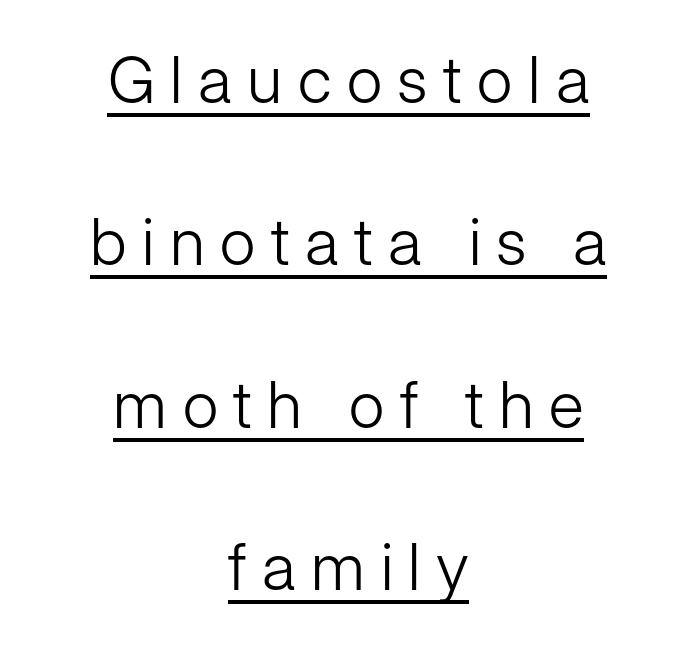
Q: Is the text bold? A: No.
Q: Is the text italic (slanted)? A: No, it is upright.
Q: Is the typeface a serif or a sans-serif typeface? A: Sans-serif.
Q: Is the text underlined? A: Yes.
Q: How is the paragraph aligned? A: Centered.
Q: Is the spacing between letters normal or unusually wide? A: Unusually wide.
Q: Is the spacing between lines tight, normal or loose? A: Loose.
Q: Width (condensed, normal, or wide)? A: Normal.
Q: Stroke contrast? A: Low.
Q: x-height? A: Medium.
Q: Monospaced? A: No.
